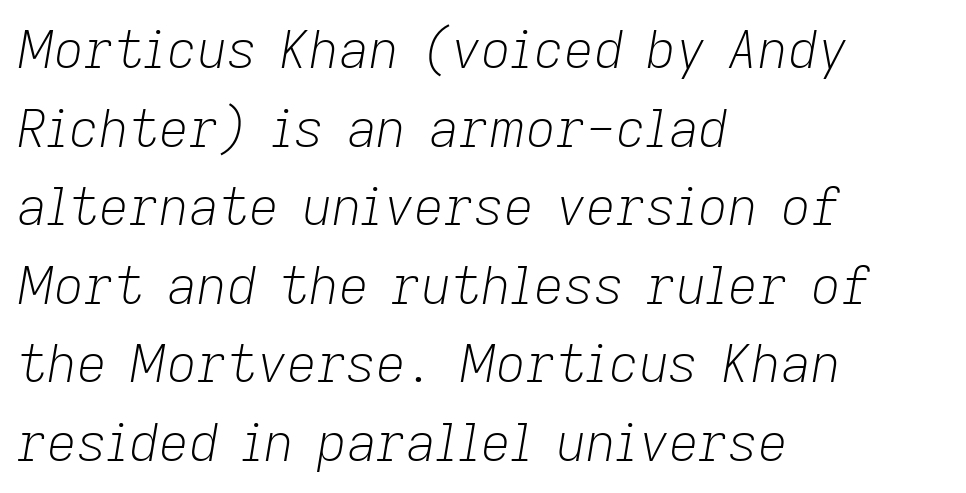
Q: Is the text bold? A: No.
Q: Is the text italic (slanted)? A: Yes, it leans right by about 9 degrees.
Q: Is the text underlined? A: No.
Q: How is the paragraph aligned? A: Left-aligned.
Q: Is the spacing between letters normal or unusually wide? A: Normal.
Q: Is the spacing between lines tight, normal or loose? A: Normal.
Q: Width (condensed, normal, or wide)? A: Normal.
Q: Stroke contrast? A: Low.
Q: x-height? A: Medium.
Q: Monospaced? A: No.
